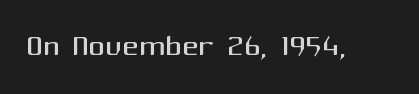
{"serif": "no", "italic": "no", "bold": "no", "weight": "regular", "width": "normal", "stroke_contrast": "medium", "x_height": "medium", "monospaced": "no", "underline": "no", "letter_spacing": "normal", "letter_spacing_em": 0.0, "glyph_px": 41}
